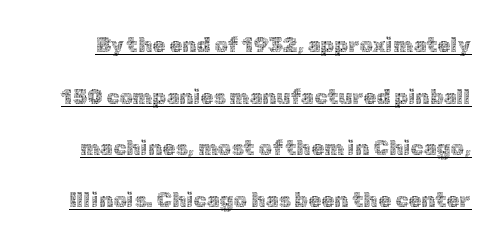
Style check: upright. Each line of the rendering has a horizontal stroke beneath the glyphs. Inter-character spacing is left at the font's built-in metrics. Is this a heavy cut? Hardly; it is regular or lighter. Vertically, the passage feels expansive, rows floating well apart.
